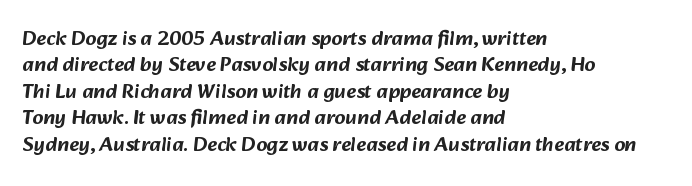
{"underline": "no", "align": "left", "line_spacing": "normal", "line_spacing_ratio": 1.26, "letter_spacing": "normal", "letter_spacing_em": 0.0, "glyph_px": 21}
